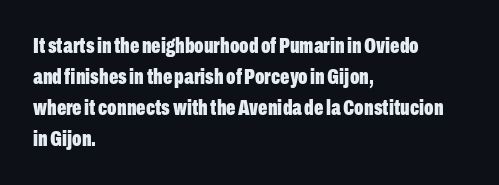
{"italic": "no", "bold": "yes", "underline": "no", "align": "left", "line_spacing": "normal", "line_spacing_ratio": 1.41, "letter_spacing": "normal", "letter_spacing_em": 0.0, "glyph_px": 22}
